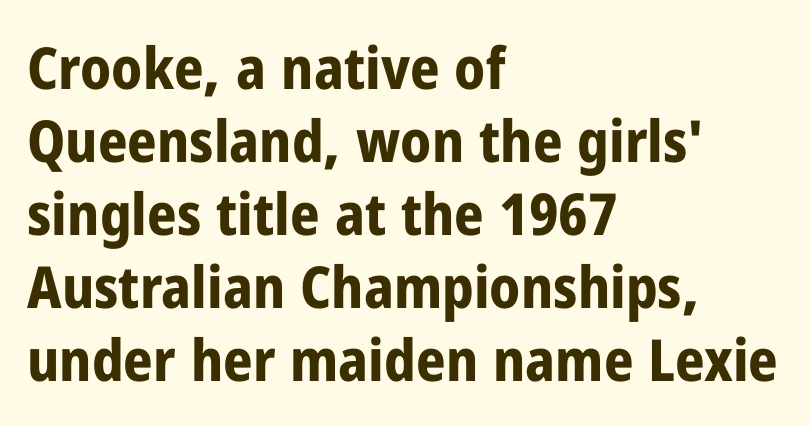
Q: Is the text bold? A: Yes.
Q: Is the text italic (slanted)? A: No, it is upright.
Q: Is the typeface a serif or a sans-serif typeface? A: Sans-serif.
Q: Is the text underlined? A: No.
Q: How is the paragraph aligned? A: Left-aligned.
Q: Is the spacing between letters normal or unusually wide? A: Normal.
Q: Is the spacing between lines tight, normal or loose? A: Normal.
Q: Width (condensed, normal, or wide)? A: Condensed.
Q: Stroke contrast? A: Low.
Q: x-height? A: Medium.
Q: Monospaced? A: No.
